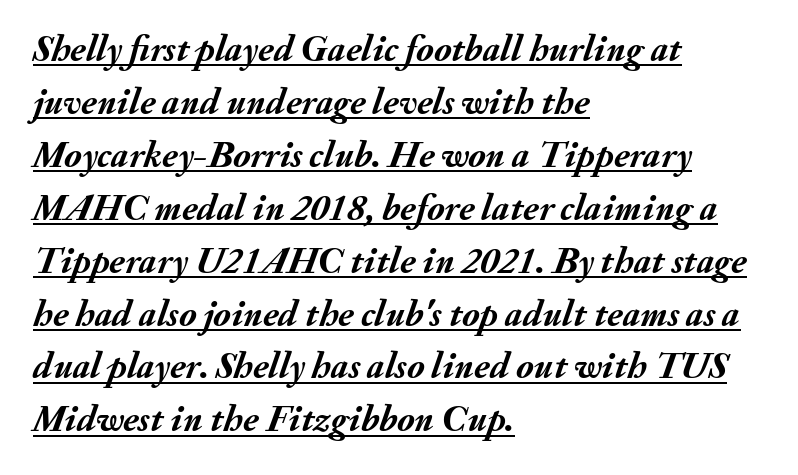
{"italic": "yes", "lean": "right", "slant_degrees": 20, "bold": "yes", "weight": "semibold", "width": "normal", "stroke_contrast": "medium", "x_height": "small", "monospaced": "no", "underline": "yes", "align": "left", "line_spacing": "normal", "line_spacing_ratio": 1.43, "letter_spacing": "normal", "letter_spacing_em": 0.0, "glyph_px": 37}
